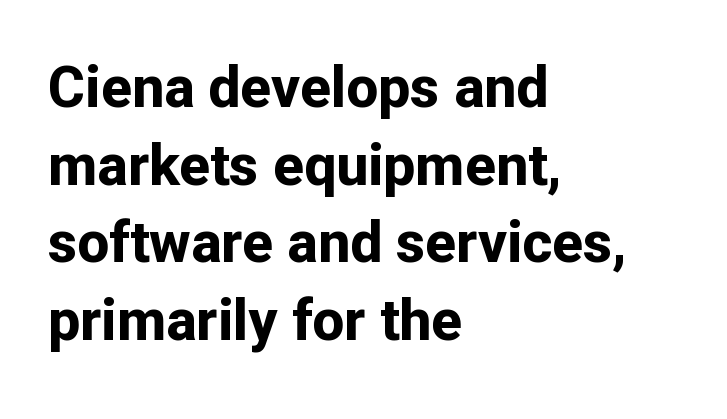
In terms of letterspacing, this is plain default setting. The typography opts for an upright posture over an oblique one. If you drew a ruler down the left edge, every line would touch it. These lines are composed in type without serifs. A normal amount of white space separates one row of letters from the next.
